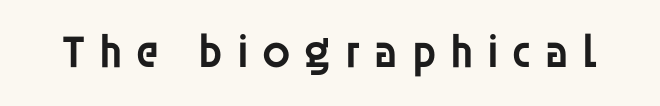
The image shows 47 px semibold sans-serif type, upright; set unusually wide letter spacing (+0.25 em), not underlined; low stroke contrast and a large x-height.
